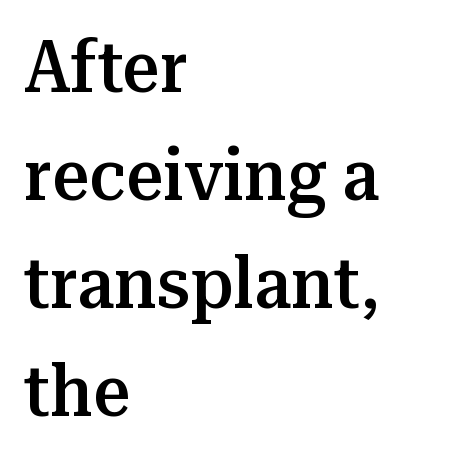
{"serif": "yes", "italic": "no", "bold": "semi", "weight": "semibold", "width": "normal", "stroke_contrast": "medium", "x_height": "medium", "monospaced": "no", "underline": "no", "align": "left", "line_spacing": "normal", "line_spacing_ratio": 1.48, "letter_spacing": "normal", "letter_spacing_em": 0.0, "glyph_px": 73}
